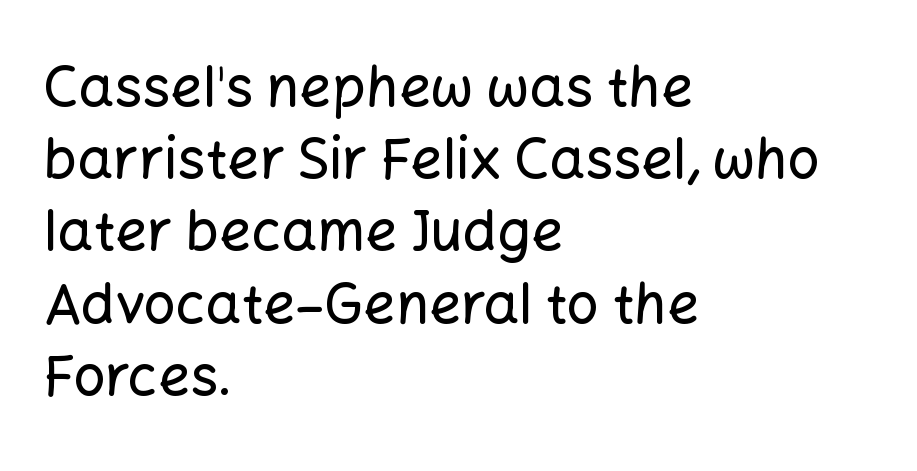
The image shows 56 px sans-serif type, upright; set left-aligned, normal line spacing (1.29x), normal letter spacing, not underlined; low stroke contrast and a medium x-height.
